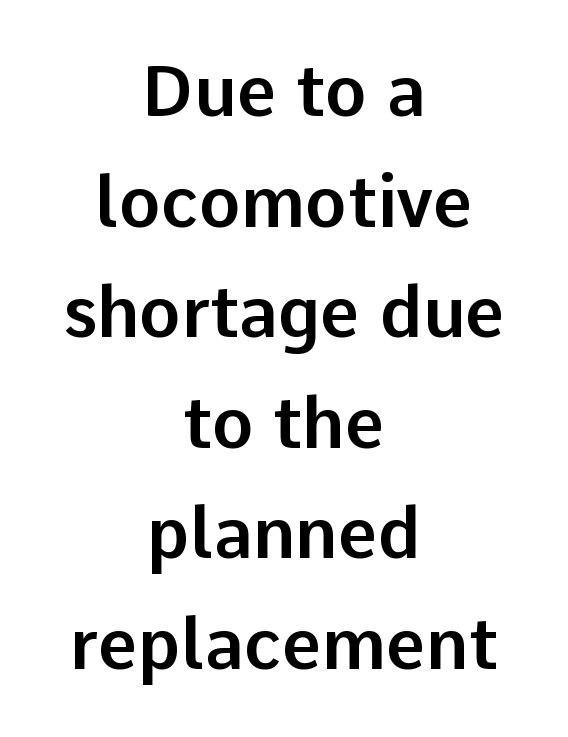
The image shows 70 px sans-serif type, upright; set centered, normal line spacing (1.58x), normal letter spacing, not underlined; low stroke contrast and a medium x-height.
